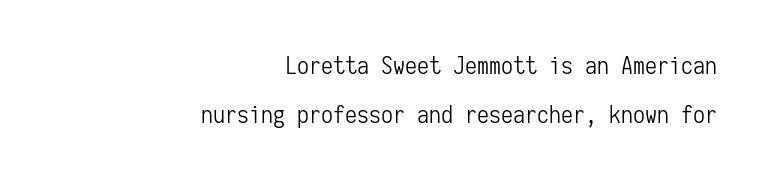
Q: Is the text bold? A: No.
Q: Is the text italic (slanted)? A: No, it is upright.
Q: Is the text underlined? A: No.
Q: How is the paragraph aligned? A: Right-aligned.
Q: Is the spacing between letters normal or unusually wide? A: Normal.
Q: Is the spacing between lines tight, normal or loose? A: Loose.
